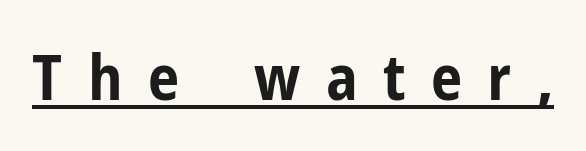
{"serif": "no", "italic": "no", "bold": "yes", "weight": "bold", "width": "condensed", "stroke_contrast": "low", "x_height": "medium", "monospaced": "no", "underline": "yes", "letter_spacing": "wide", "letter_spacing_em": 0.4, "glyph_px": 63}
